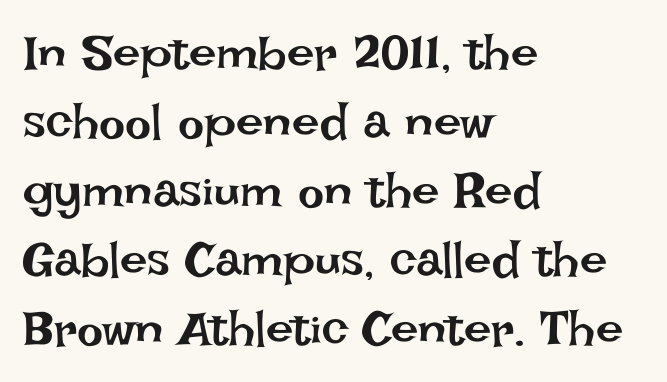
Q: Is the text bold? A: No.
Q: Is the text italic (slanted)? A: No, it is upright.
Q: Is the text underlined? A: No.
Q: How is the paragraph aligned? A: Left-aligned.
Q: Is the spacing between letters normal or unusually wide? A: Normal.
Q: Is the spacing between lines tight, normal or loose? A: Normal.
Q: Width (condensed, normal, or wide)? A: Normal.
Q: Stroke contrast? A: Low.
Q: x-height? A: Large.
Q: Monospaced? A: No.
